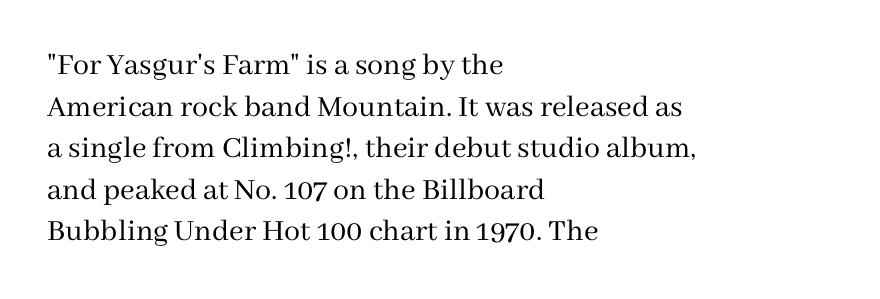
Q: Is the text bold? A: No.
Q: Is the text italic (slanted)? A: No, it is upright.
Q: Is the typeface a serif or a sans-serif typeface? A: Serif.
Q: Is the text underlined? A: No.
Q: How is the paragraph aligned? A: Left-aligned.
Q: Is the spacing between letters normal or unusually wide? A: Normal.
Q: Is the spacing between lines tight, normal or loose? A: Normal.
Q: Width (condensed, normal, or wide)? A: Normal.
Q: Stroke contrast? A: Medium.
Q: x-height? A: Medium.
Q: Monospaced? A: No.
